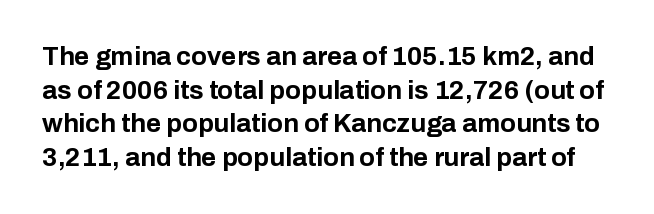
Weight check: bold — yes, fully. Is there any slant? The stems are plumb. Letter spacing: default. Horizontal bands of white between lines are of average thickness.
